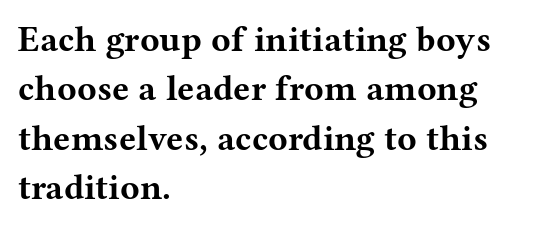
Q: Is the text bold? A: Yes.
Q: Is the text italic (slanted)? A: No, it is upright.
Q: Is the typeface a serif or a sans-serif typeface? A: Serif.
Q: Is the text underlined? A: No.
Q: How is the paragraph aligned? A: Left-aligned.
Q: Is the spacing between letters normal or unusually wide? A: Normal.
Q: Is the spacing between lines tight, normal or loose? A: Normal.
Q: Width (condensed, normal, or wide)? A: Wide.
Q: Stroke contrast? A: Medium.
Q: x-height? A: Medium.
Q: Monospaced? A: No.
